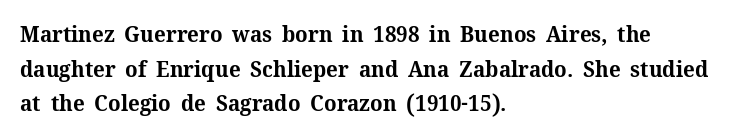
Q: Is the text bold? A: Yes.
Q: Is the text italic (slanted)? A: No, it is upright.
Q: Is the text underlined? A: No.
Q: How is the paragraph aligned? A: Left-aligned.
Q: Is the spacing between letters normal or unusually wide? A: Normal.
Q: Is the spacing between lines tight, normal or loose? A: Normal.
